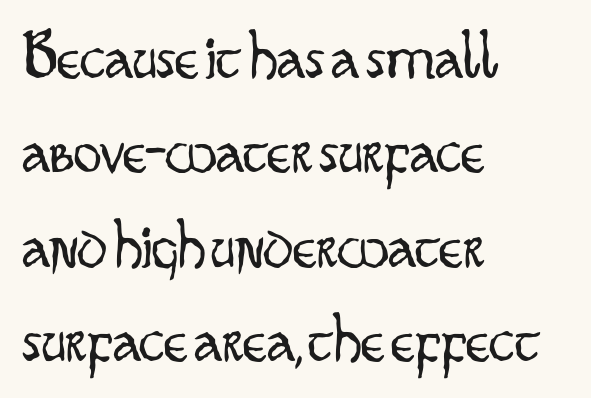
This rendering employs a face without finishing strokes, i.e., a sans-serif. Just letters on the line, the space beneath them empty. There is no visible air inserted between adjacent glyphs. Summary of vertical rhythm: regular, with standard interline spacing. Short and long lines alike share a common starting point at left. No italicization has been applied; the sample stays upright.
